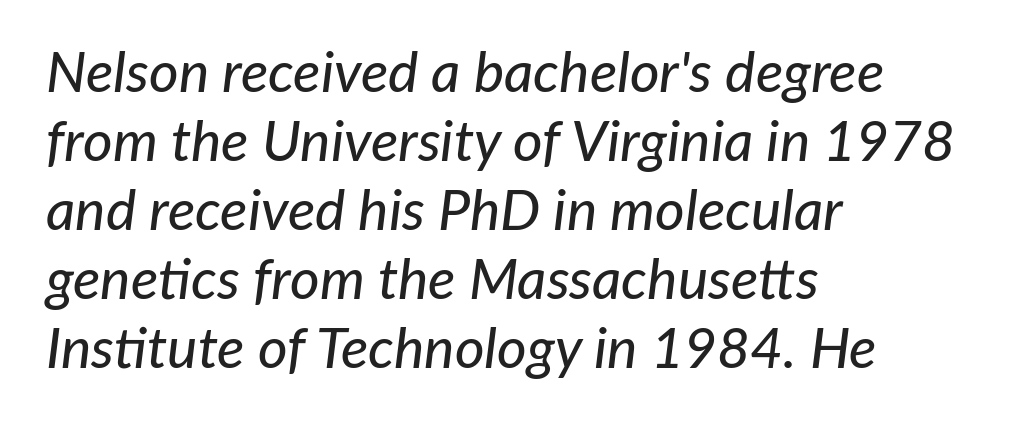
{"italic": "yes", "lean": "right", "slant_degrees": 7, "width": "normal", "stroke_contrast": "low", "x_height": "medium", "monospaced": "no", "underline": "no", "align": "left", "line_spacing_ratio": 1.21, "letter_spacing": "normal", "letter_spacing_em": 0.0, "glyph_px": 57}
